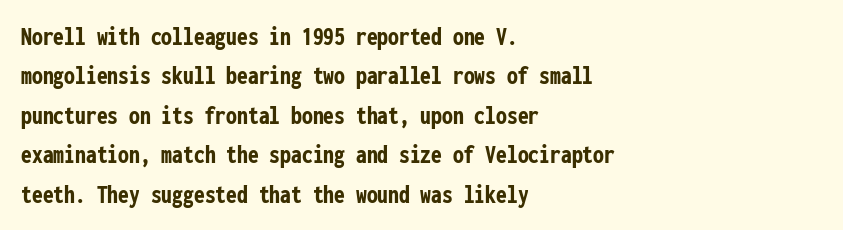
The line texture is even and compact thanks to regular tracking. Notice how the passage keeps a crisp vertical edge on the left only. Rendered with straight, roman letterforms. A bare baseline throughout the passage. One glance says typical: line gaps are just what's usual.
